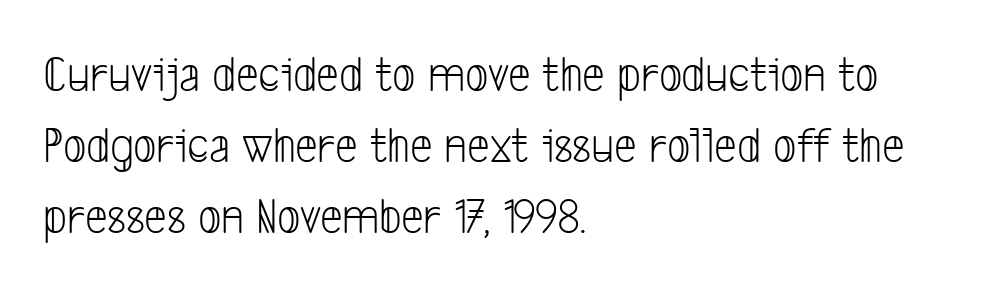
{"serif": "no", "bold": "no", "weight": "light", "width": "condensed", "stroke_contrast": "low", "x_height": "medium", "monospaced": "no", "underline": "no", "align": "left", "line_spacing": "normal", "line_spacing_ratio": 1.39, "letter_spacing": "normal", "letter_spacing_em": 0.0, "glyph_px": 51}
